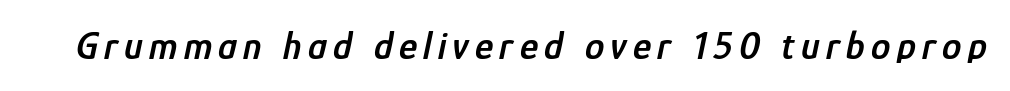
Is the type slanted? Yes — the strokes lean at a clear angle. Looks like regular typesetting: each glyph gets only the width it needs. The string is rendered with underlining switched off. Stems and bowls a touch heavier than normal — semibold.
